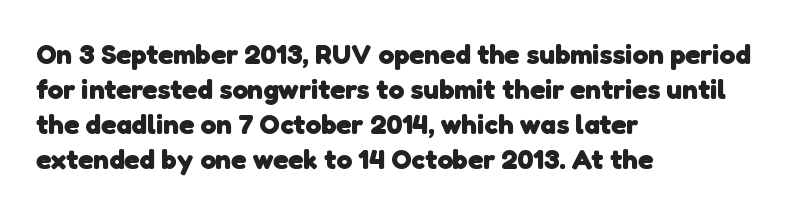
Q: Is the text bold? A: Yes.
Q: Is the typeface a serif or a sans-serif typeface? A: Sans-serif.
Q: Is the text underlined? A: No.
Q: How is the paragraph aligned? A: Left-aligned.
Q: Is the spacing between letters normal or unusually wide? A: Normal.
Q: Is the spacing between lines tight, normal or loose? A: Normal.
Q: Width (condensed, normal, or wide)? A: Normal.
Q: Stroke contrast? A: Low.
Q: x-height? A: Medium.
Q: Monospaced? A: No.
